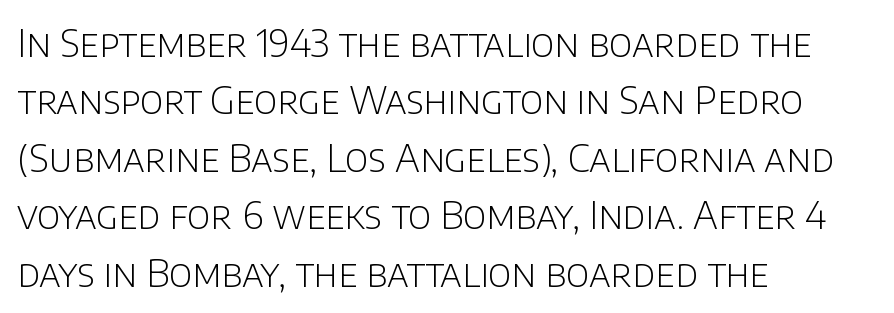
The image shows 38 px light sans-serif type, upright; set left-aligned, normal line spacing (1.51x), normal letter spacing, not underlined; low stroke contrast and a large x-height.
